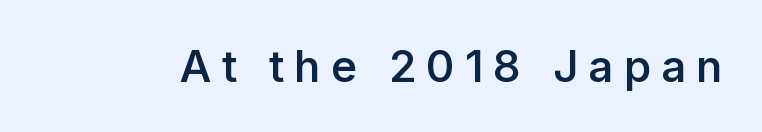
{"serif": "no", "italic": "no", "bold": "semi", "weight": "semibold", "width": "normal", "stroke_contrast": "low", "x_height": "medium", "monospaced": "no", "underline": "no", "letter_spacing": "wide", "letter_spacing_em": 0.23, "glyph_px": 44}
